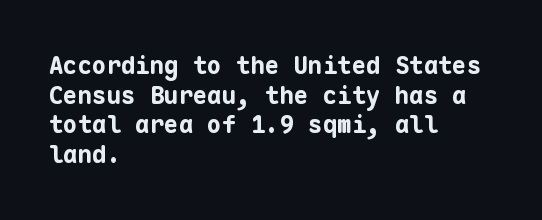
Q: Is the text bold? A: Yes.
Q: Is the text italic (slanted)? A: No, it is upright.
Q: Is the text underlined? A: No.
Q: How is the paragraph aligned? A: Left-aligned.
Q: Is the spacing between letters normal or unusually wide? A: Normal.
